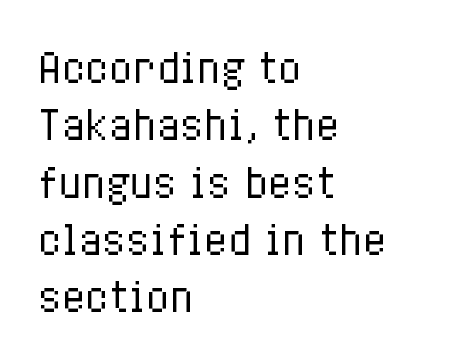
The image shows 39 px regular-weight, condensed type, upright; set left-aligned, normal line spacing (1.47x), normal letter spacing, not underlined; low stroke contrast and a medium x-height.
